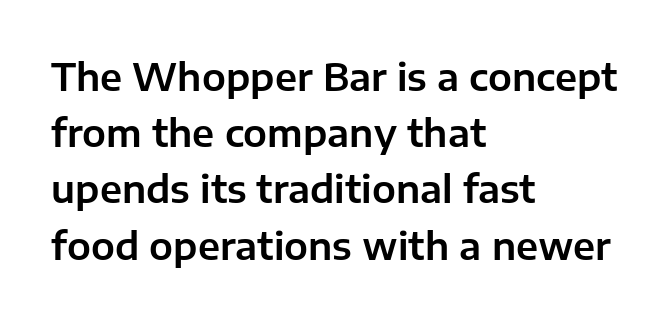
The image shows 38 px sans-serif type, upright; set left-aligned, normal line spacing (1.48x), normal letter spacing, not underlined; low stroke contrast and a medium x-height.
